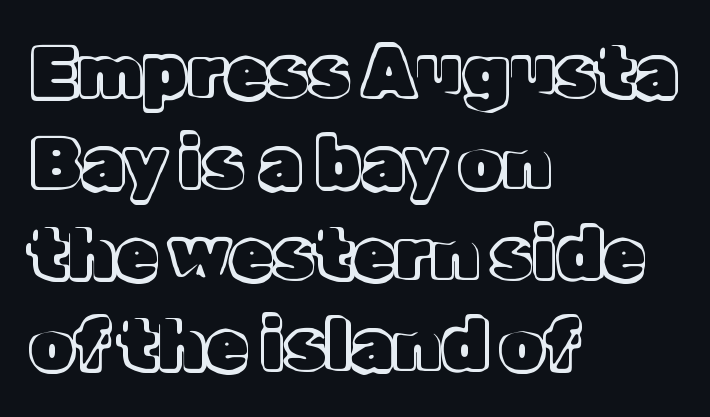
{"italic": "no", "width": "normal", "x_height": "medium", "monospaced": "no", "underline": "no", "align": "left", "line_spacing": "normal", "line_spacing_ratio": 1.3, "letter_spacing": "normal", "letter_spacing_em": 0.0, "glyph_px": 70}
